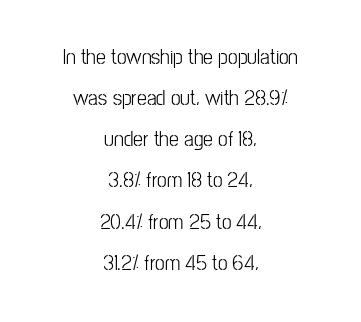
The image shows 22 px text type, upright; set centered, line spacing 1.87x, normal letter spacing, not underlined.
